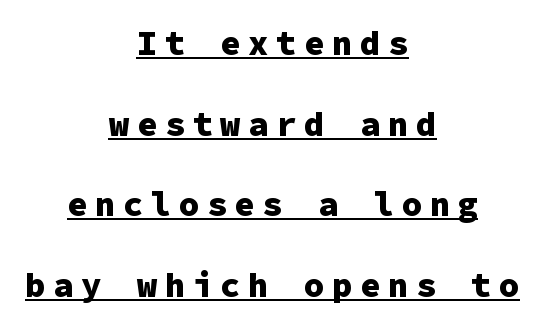
The sample has been set heavy, in full bold. Typeset on center — no edge is straight. Tracking value appears strongly positive — letters spread wide. It's the straight-up-and-down kind of type.
